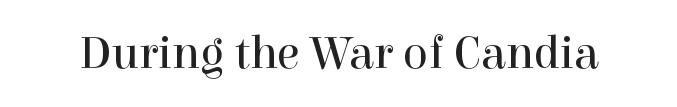
{"serif": "yes", "italic": "no", "bold": "no", "weight": "regular", "width": "normal", "x_height": "medium", "monospaced": "no", "underline": "no", "letter_spacing": "normal", "letter_spacing_em": 0.0, "glyph_px": 47}
